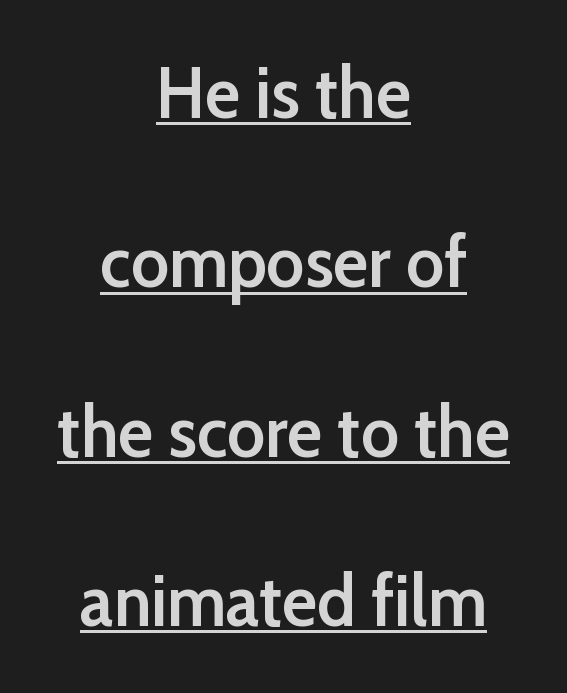
The image shows 73 px semibold sans-serif type, upright; set centered, loose line spacing (2.32x), normal letter spacing, underlined; low stroke contrast and a medium x-height.
